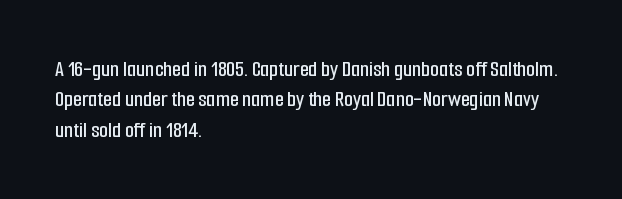
The image shows 23 px text type, upright; set left-aligned, normal line spacing (1.32x), normal letter spacing, not underlined.
